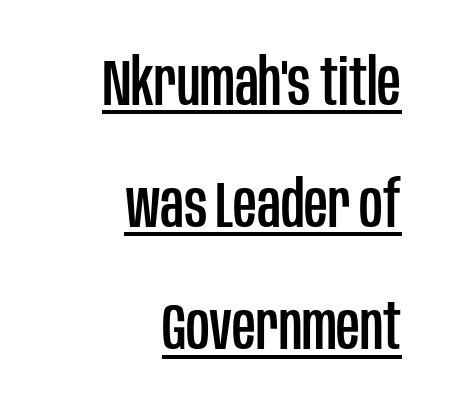
Q: Is the text italic (slanted)? A: No, it is upright.
Q: Is the typeface a serif or a sans-serif typeface? A: Sans-serif.
Q: Is the text underlined? A: Yes.
Q: How is the paragraph aligned? A: Right-aligned.
Q: Is the spacing between letters normal or unusually wide? A: Normal.
Q: Width (condensed, normal, or wide)? A: Condensed.
Q: Stroke contrast? A: Low.
Q: x-height? A: Large.
Q: Monospaced? A: No.
